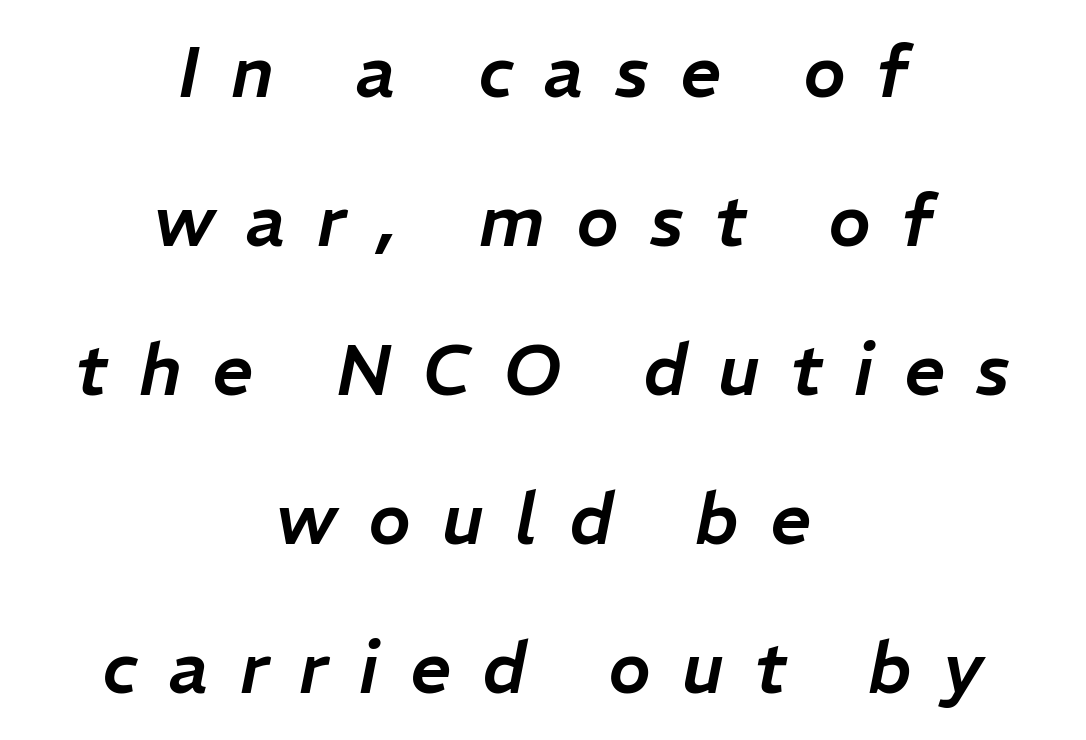
{"italic": "yes", "lean": "right", "slant_degrees": 11, "width": "normal", "stroke_contrast": "low", "x_height": "medium", "monospaced": "no", "underline": "no", "align": "center", "line_spacing": "loose", "line_spacing_ratio": 2.07, "letter_spacing": "wide", "letter_spacing_em": 0.43, "glyph_px": 72}
